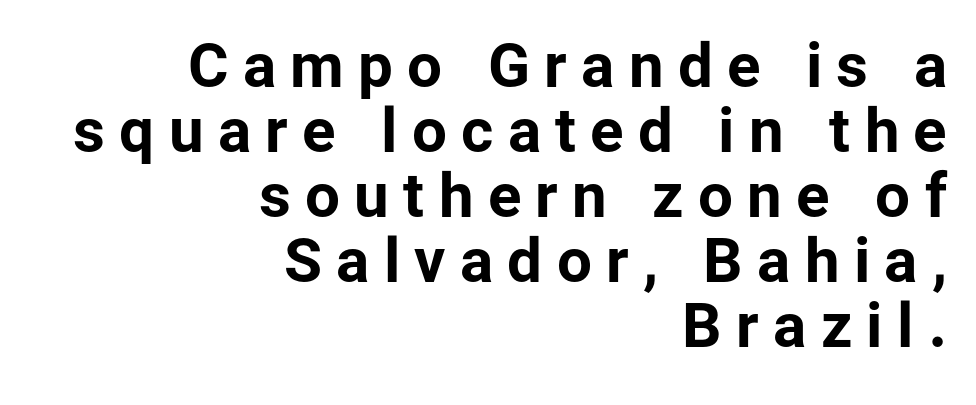
The space between consecutive lines is stingy. Think of a printed novel: that variable character pitch is what you see here. Has an underline been added? It has not. Bold? Absolutely — the strokes are thick and heavy.
